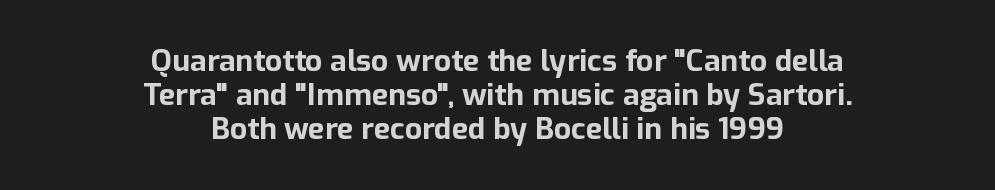
{"serif": "no", "italic": "no", "bold": "yes", "weight": "bold", "width": "normal", "stroke_contrast": "low", "x_height": "medium", "monospaced": "no", "underline": "no", "align": "center", "line_spacing": "tight", "line_spacing_ratio": 1.14, "letter_spacing": "normal", "letter_spacing_em": 0.0, "glyph_px": 30}
